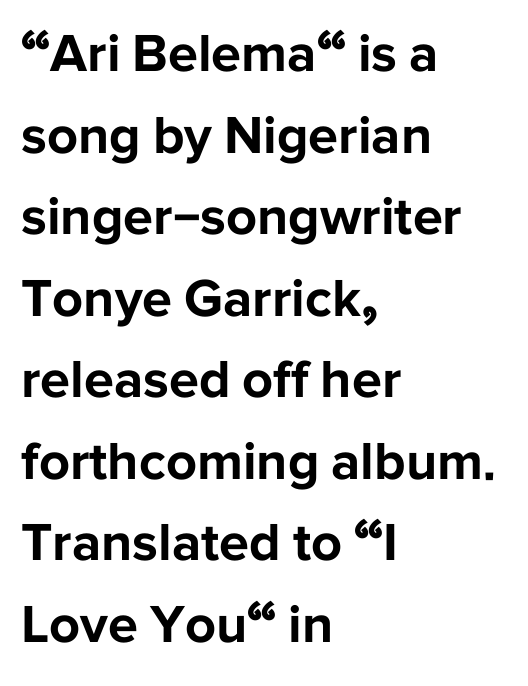
Q: Is the text bold? A: Yes.
Q: Is the text italic (slanted)? A: No, it is upright.
Q: Is the typeface a serif or a sans-serif typeface? A: Sans-serif.
Q: Is the text underlined? A: No.
Q: How is the paragraph aligned? A: Left-aligned.
Q: Is the spacing between letters normal or unusually wide? A: Normal.
Q: Is the spacing between lines tight, normal or loose? A: Normal.
Q: Width (condensed, normal, or wide)? A: Normal.
Q: Stroke contrast? A: Low.
Q: x-height? A: Medium.
Q: Monospaced? A: No.
